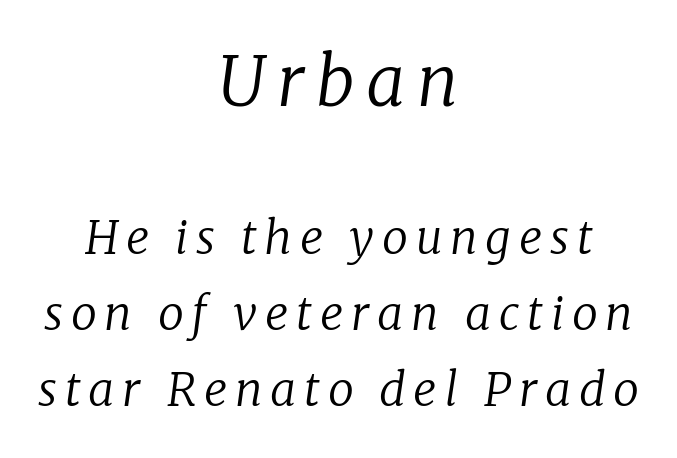
{"serif": "yes", "italic": "yes", "lean": "right", "slant_degrees": 8, "bold": "no", "weight": "regular", "width": "normal", "stroke_contrast": "low", "x_height": "medium", "monospaced": "no", "underline": "no", "align": "center", "line_spacing": "normal", "line_spacing_ratio": 1.66, "larger_block": "first", "size_ratio": 1.5, "glyph_px": 69}
